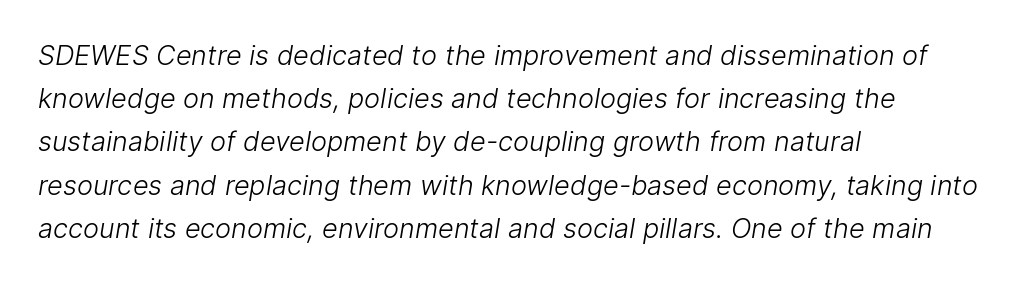
Vertical spacing — default. Observe the ordinary spacing: letters are neighbours, not strangers. Stems here are at most as thick as an everyday book face. The strip under each line holds only bare page. The setting favours the left margin, as ordinary paragraphs usually do.
